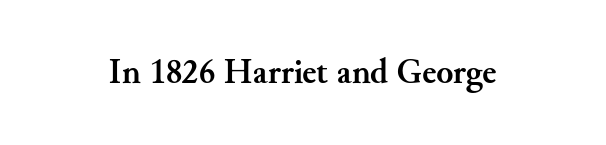
Is this a fixed-width face? No — the glyphs have proportional, varying widths. Look at the stroke-to-counter ratio: heavy, a bold. Default kerning and tracking; the words read as compact shapes. Every stem runs plumb, perpendicular to the baseline. The letters carry serifs — small finishing strokes at the ends of their stems.
